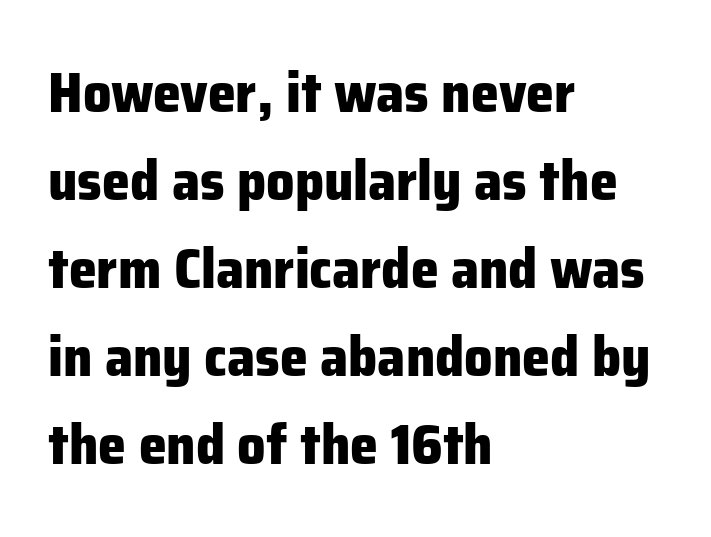
The image shows 56 px heavy sans-serif type, upright; set left-aligned, normal line spacing (1.57x), normal letter spacing, not underlined; low stroke contrast and a medium x-height.
